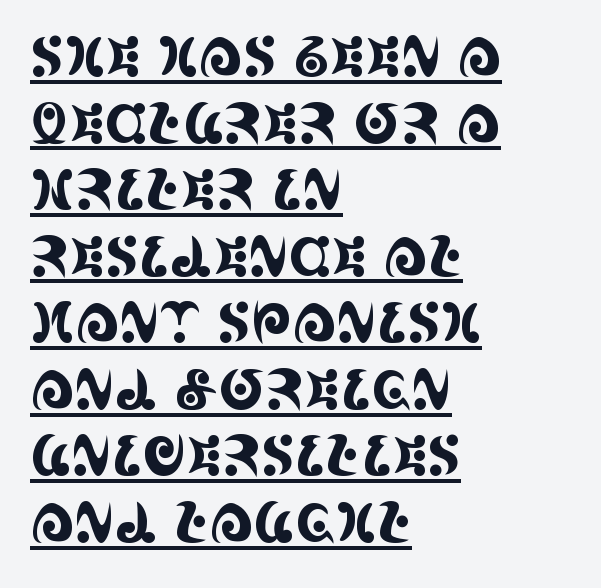
These lines are set flush left with a ragged right edge. Do the characters align in a grid? No, the font is proportional. How are the letters spaced? Ordinarily, with no added tracking. You can tell from the footed stems that serif type was used.
